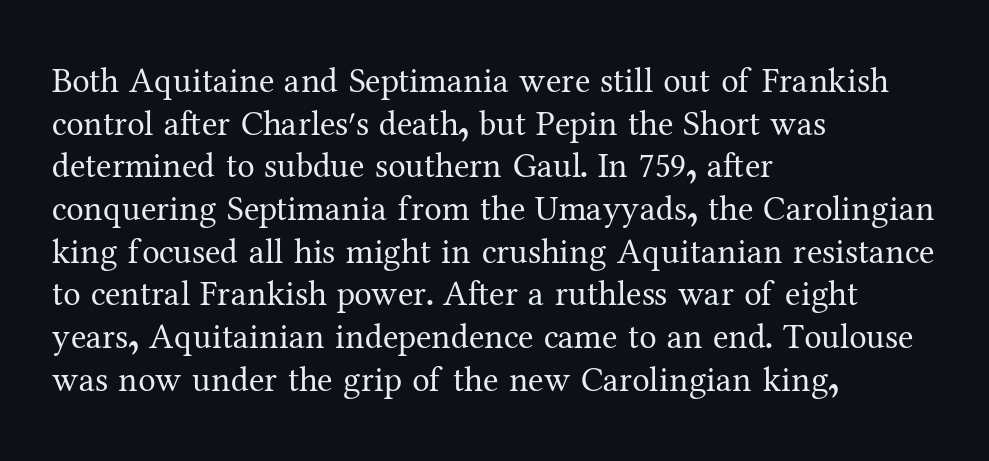
{"serif": "yes", "italic": "no", "bold": "no", "weight": "regular", "width": "normal", "stroke_contrast": "medium", "x_height": "medium", "monospaced": "no", "underline": "no", "align": "left", "line_spacing_ratio": 1.22, "letter_spacing": "normal", "letter_spacing_em": 0.0, "glyph_px": 35}
